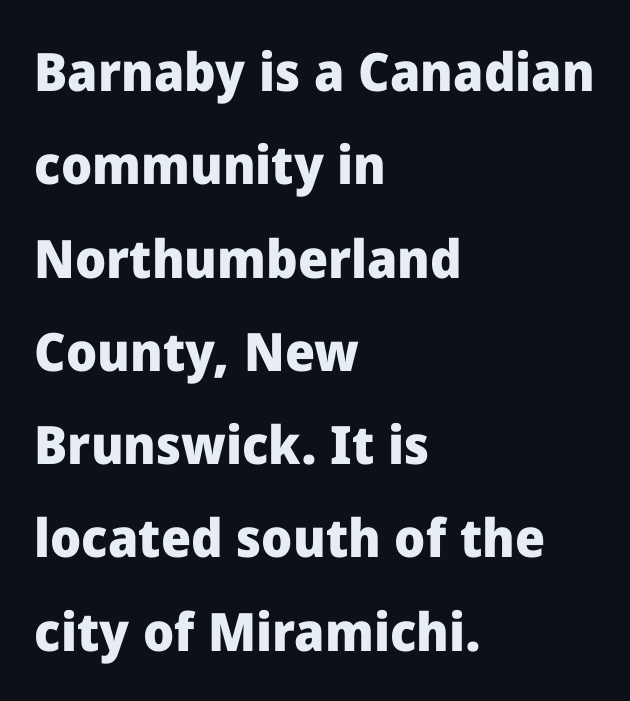
Q: Is the text bold? A: Yes.
Q: Is the text italic (slanted)? A: No, it is upright.
Q: Is the typeface a serif or a sans-serif typeface? A: Sans-serif.
Q: Is the text underlined? A: No.
Q: How is the paragraph aligned? A: Left-aligned.
Q: Is the spacing between letters normal or unusually wide? A: Normal.
Q: Width (condensed, normal, or wide)? A: Normal.
Q: Stroke contrast? A: Low.
Q: x-height? A: Medium.
Q: Monospaced? A: No.
